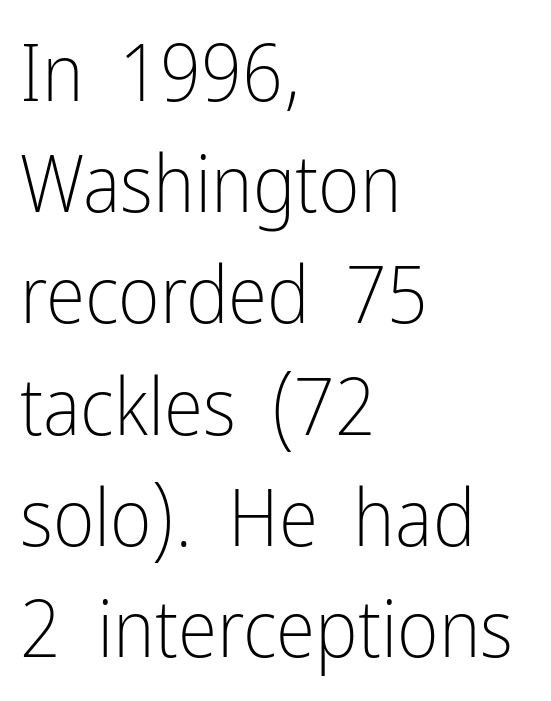
Q: Is the text bold? A: No.
Q: Is the text italic (slanted)? A: No, it is upright.
Q: Is the typeface a serif or a sans-serif typeface? A: Sans-serif.
Q: Is the text underlined? A: No.
Q: How is the paragraph aligned? A: Left-aligned.
Q: Is the spacing between letters normal or unusually wide? A: Normal.
Q: Is the spacing between lines tight, normal or loose? A: Normal.
Q: Width (condensed, normal, or wide)? A: Condensed.
Q: Stroke contrast? A: Low.
Q: x-height? A: Medium.
Q: Monospaced? A: No.
